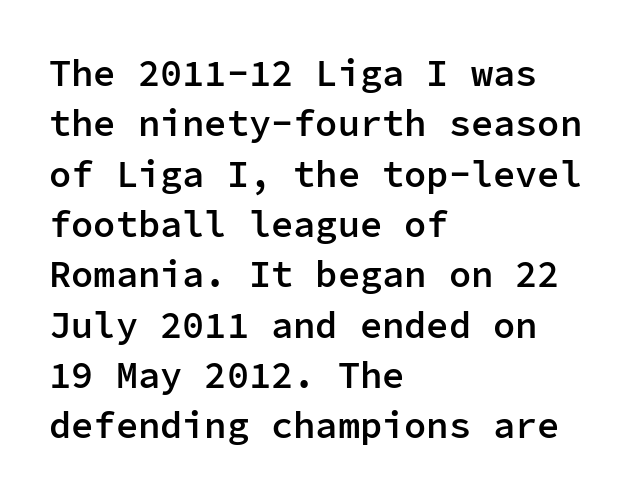
Q: Is the text bold? A: Semi-bold.
Q: Is the text italic (slanted)? A: No, it is upright.
Q: Is the typeface a serif or a sans-serif typeface? A: Sans-serif.
Q: Is the text underlined? A: No.
Q: How is the paragraph aligned? A: Left-aligned.
Q: Is the spacing between letters normal or unusually wide? A: Normal.
Q: Is the spacing between lines tight, normal or loose? A: Normal.
Q: Width (condensed, normal, or wide)? A: Normal.
Q: Stroke contrast? A: Low.
Q: x-height? A: Medium.
Q: Monospaced? A: Yes.
